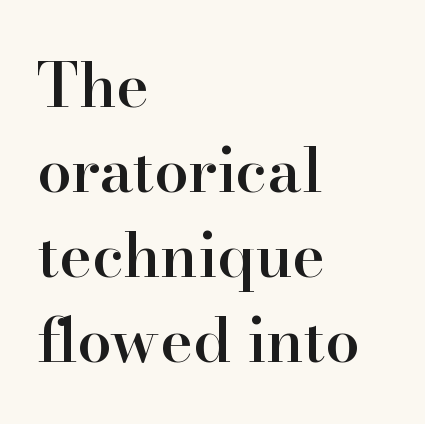
These lines were composed using upright roman letters. Notice the strokes are somewhat thickened but not fully heavy: this is a semibold. Beneath every word, the page is bare. Looks like regular typesetting: each glyph gets only the width it needs. The passage is arranged the way most books set body copy — flush left.
